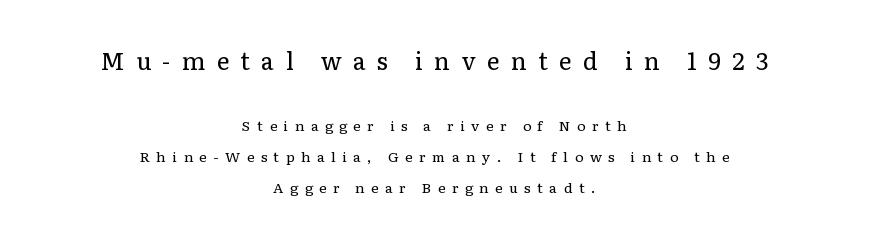
The image shows 24 px text type, upright; set centered, loose line spacing (2.23x), unusually wide letter spacing (+0.47 em), not underlined; the first (top) block is 1.71x larger.
